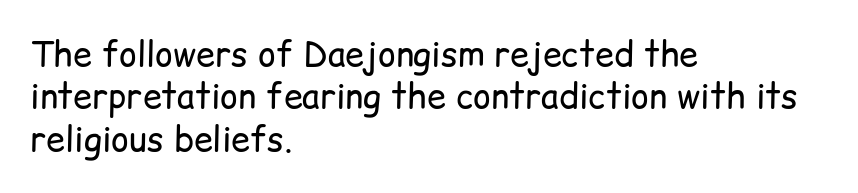
The image shows 34 px regular-weight sans-serif type, upright; set left-aligned, normal line spacing (1.25x), normal letter spacing, not underlined; low stroke contrast and a medium x-height.
